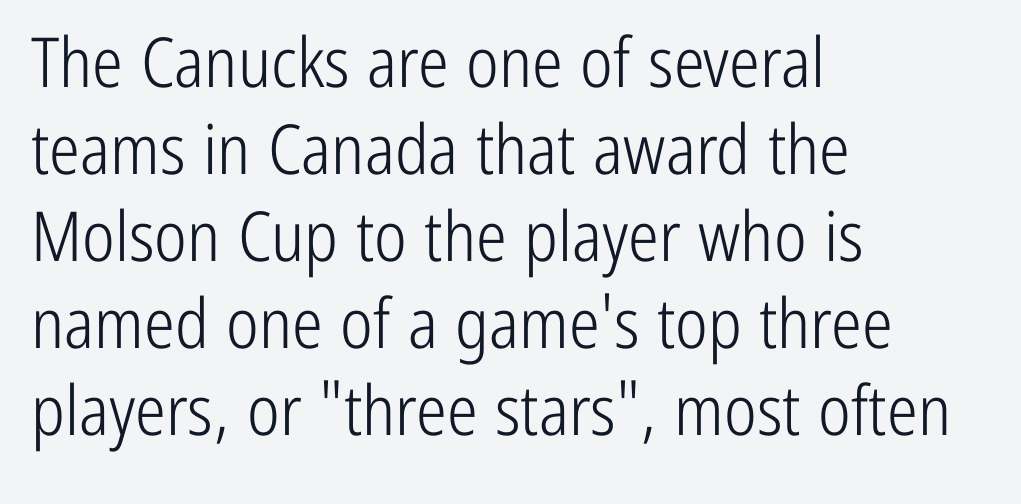
{"serif": "no", "italic": "no", "bold": "no", "weight": "light", "width": "condensed", "stroke_contrast": "low", "x_height": "medium", "monospaced": "no", "underline": "no", "align": "left", "line_spacing": "normal", "line_spacing_ratio": 1.26, "letter_spacing": "normal", "letter_spacing_em": 0.0, "glyph_px": 69}
